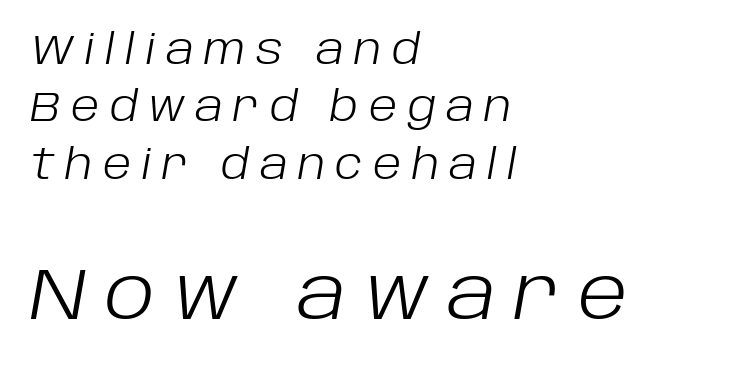
Q: Is the text bold? A: No.
Q: Is the text italic (slanted)? A: Yes, it leans right by about 10 degrees.
Q: Is the text underlined? A: No.
Q: How is the paragraph aligned? A: Left-aligned.
Q: Is the spacing between letters normal or unusually wide? A: Unusually wide.
Q: Is the spacing between lines tight, normal or loose? A: Normal.
Q: Which block of text is set in a larger size, the first (top) or the second (bottom)? A: The second (bottom) one.
Q: Width (condensed, normal, or wide)? A: Normal.
Q: Stroke contrast? A: Low.
Q: x-height? A: Large.
Q: Monospaced? A: No.
